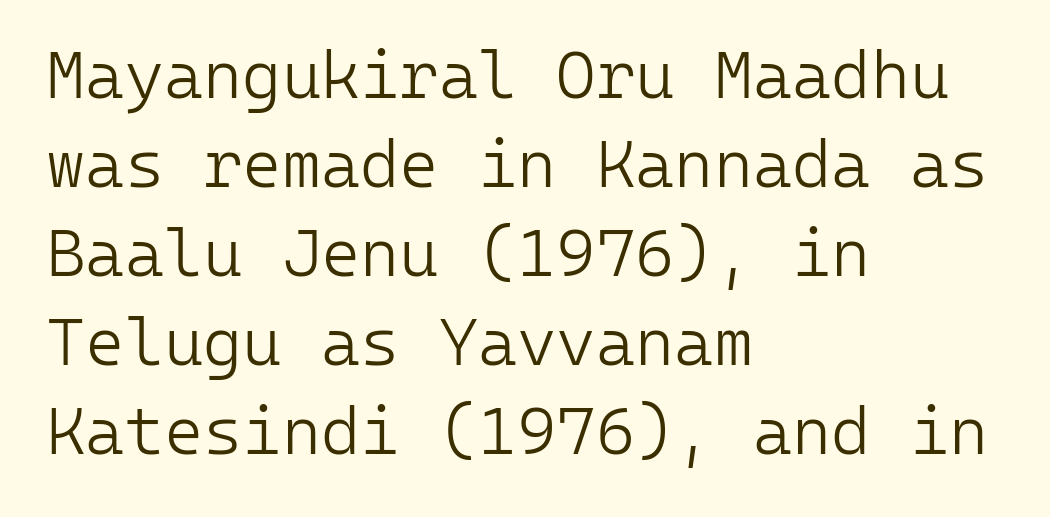
{"serif": "no", "italic": "no", "bold": "no", "weight": "light", "width": "normal", "stroke_contrast": "low", "x_height": "medium", "monospaced": "yes", "underline": "no", "align": "left", "line_spacing": "normal", "line_spacing_ratio": 1.33, "letter_spacing": "normal", "letter_spacing_em": 0.0, "glyph_px": 67}
